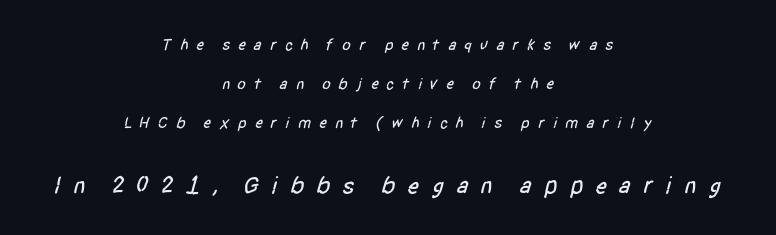
The image shows 24 px text type; set centered, loose line spacing (2.43x), unusually wide letter spacing (+0.46 em), not underlined; the second (bottom) block is 1.5x larger.
